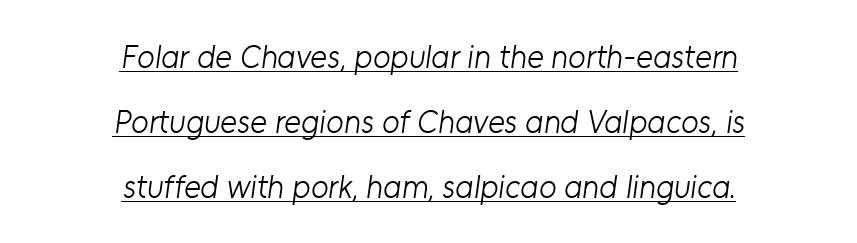
This rendering employs a face without finishing strokes, i.e., a sans-serif. If you folded the block vertically in half, each line would mirror itself in length. Caption: standard tracking, unaltered. The letters advance in unequal steps, a hallmark of proportional type. The passage shown is underscored from start to finish.
